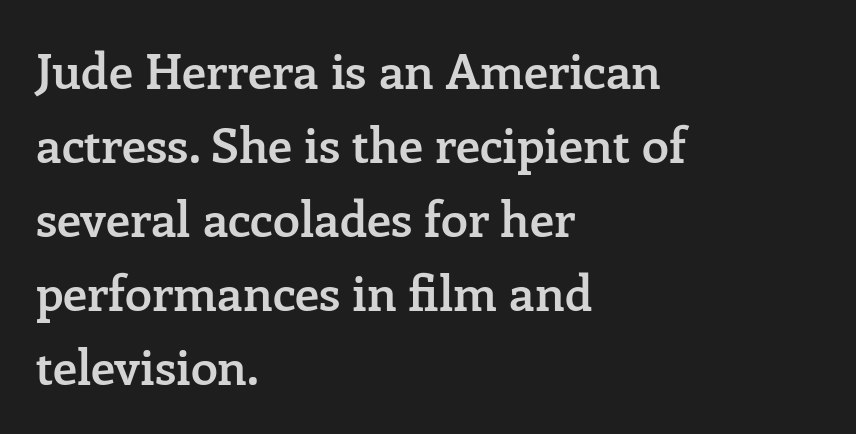
{"serif": "yes", "italic": "no", "bold": "semi", "weight": "semibold", "width": "normal", "stroke_contrast": "low", "x_height": "medium", "monospaced": "no", "underline": "no", "align": "left", "line_spacing": "normal", "line_spacing_ratio": 1.51, "letter_spacing": "normal", "letter_spacing_em": 0.0, "glyph_px": 49}
